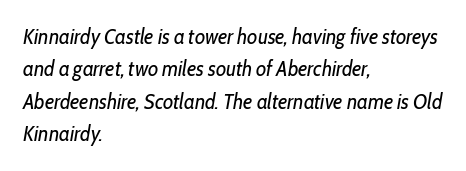
{"italic": "yes", "lean": "right", "slant_degrees": 10, "bold": "no", "underline": "no", "align": "left", "line_spacing": "normal", "line_spacing_ratio": 1.54, "letter_spacing": "normal", "letter_spacing_em": 0.0, "glyph_px": 21}
